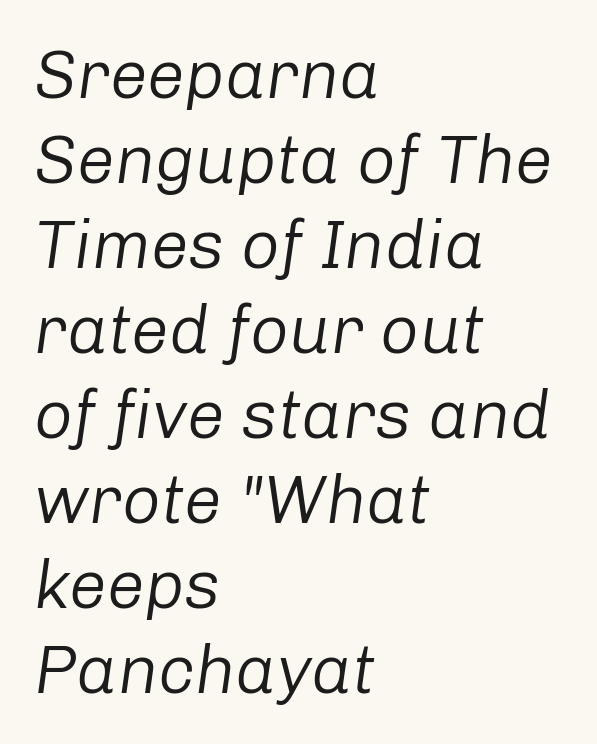
Q: Is the text bold? A: No.
Q: Is the text italic (slanted)? A: Yes, it leans right by about 8 degrees.
Q: Is the text underlined? A: No.
Q: How is the paragraph aligned? A: Left-aligned.
Q: Is the spacing between letters normal or unusually wide? A: Normal.
Q: Is the spacing between lines tight, normal or loose? A: Normal.
Q: Width (condensed, normal, or wide)? A: Normal.
Q: Stroke contrast? A: Low.
Q: x-height? A: Medium.
Q: Monospaced? A: No.
